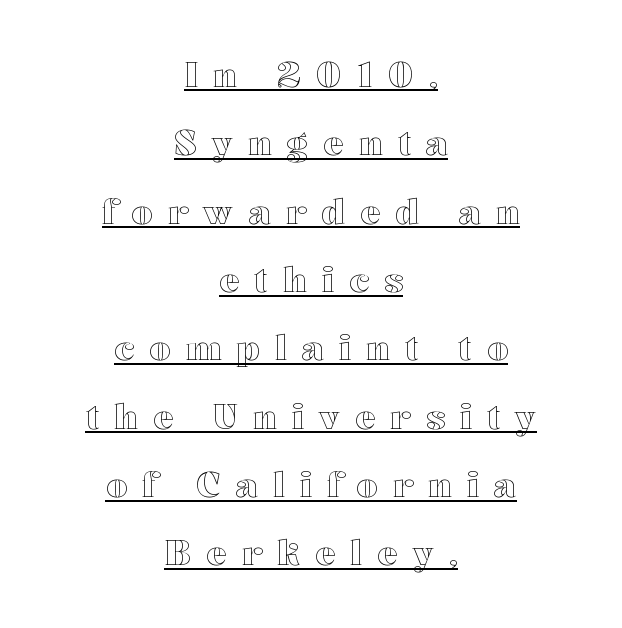
The image shows 34 px wide type, upright; set centered, loose line spacing (2.01x), unusually wide letter spacing (+0.44 em), underlined; a medium x-height.
